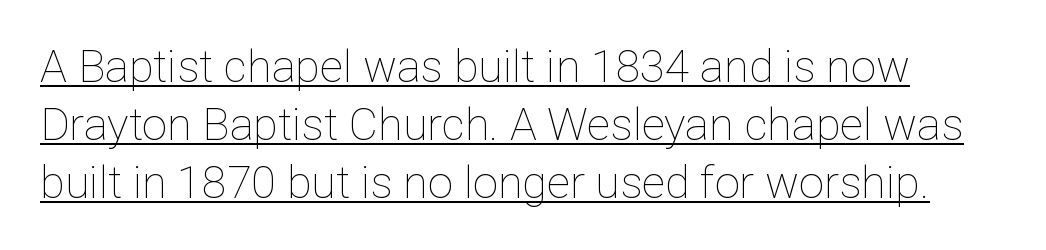
Q: Is the text bold? A: No.
Q: Is the text italic (slanted)? A: No, it is upright.
Q: Is the text underlined? A: Yes.
Q: Is the spacing between letters normal or unusually wide? A: Normal.
Q: Is the spacing between lines tight, normal or loose? A: Normal.
Q: Width (condensed, normal, or wide)? A: Normal.
Q: Stroke contrast? A: Low.
Q: x-height? A: Medium.
Q: Monospaced? A: No.
